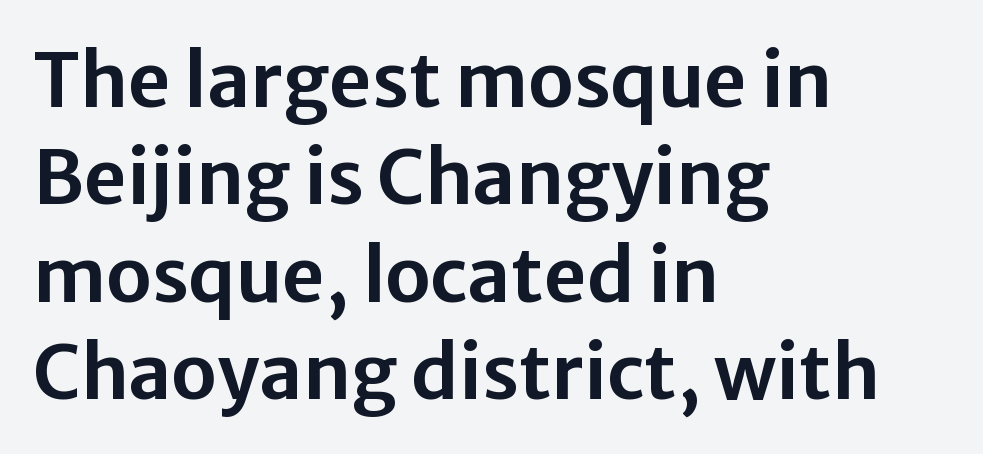
It's the straight-up-and-down kind of type. Line starts are locked; line ends wander. The letters carry no serifs — their stems end cleanly without finishing strokes. Bare-footed words on every line. Baseline-to-baseline distance is the conventional proportion of letter height.
